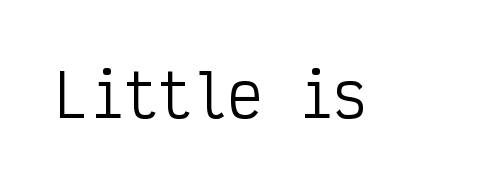
Q: Is the text bold? A: No.
Q: Is the text italic (slanted)? A: No, it is upright.
Q: Is the typeface a serif or a sans-serif typeface? A: Sans-serif.
Q: Is the text underlined? A: No.
Q: Is the spacing between letters normal or unusually wide? A: Normal.
Q: Width (condensed, normal, or wide)? A: Condensed.
Q: Stroke contrast? A: Low.
Q: x-height? A: Medium.
Q: Monospaced? A: Yes.
